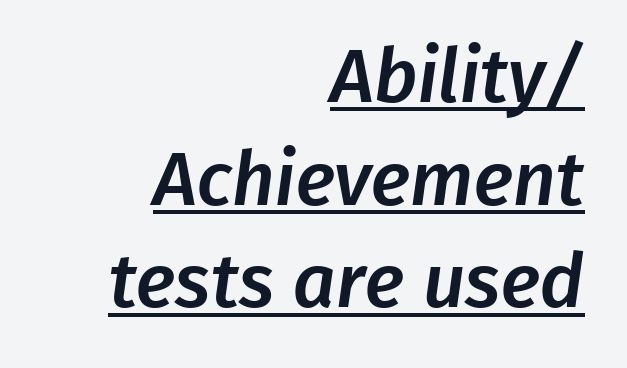
{"serif": "no", "width": "normal", "stroke_contrast": "low", "x_height": "medium", "monospaced": "no", "underline": "yes", "align": "right", "line_spacing": "normal", "line_spacing_ratio": 1.37, "letter_spacing": "normal", "letter_spacing_em": 0.0, "glyph_px": 75}
